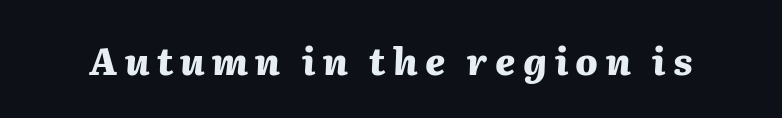
The image shows 37 px heavy type, italic (leaning right); set unusually wide letter spacing (+0.2 em), not underlined; medium stroke contrast and a medium x-height.
